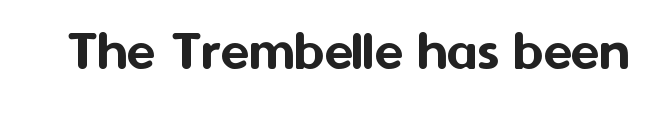
Q: Is the text italic (slanted)? A: No, it is upright.
Q: Is the typeface a serif or a sans-serif typeface? A: Sans-serif.
Q: Is the text underlined? A: No.
Q: Is the spacing between letters normal or unusually wide? A: Normal.
Q: Width (condensed, normal, or wide)? A: Normal.
Q: Stroke contrast? A: Medium.
Q: x-height? A: Medium.
Q: Monospaced? A: No.
